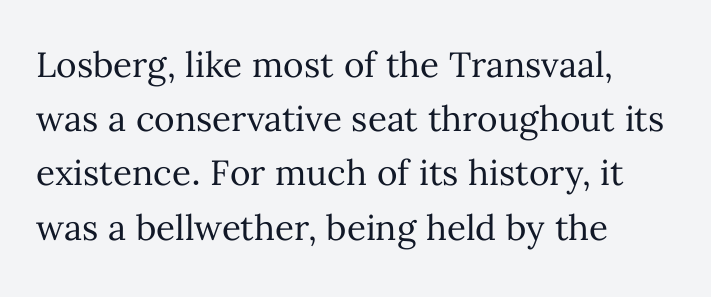
Line starts are locked; line ends wander. The rendering uses natural spacing where letterforms have individual widths. Letters have the restrained weight of plain body copy at most. Unmarked baselines from the first word to the last.
